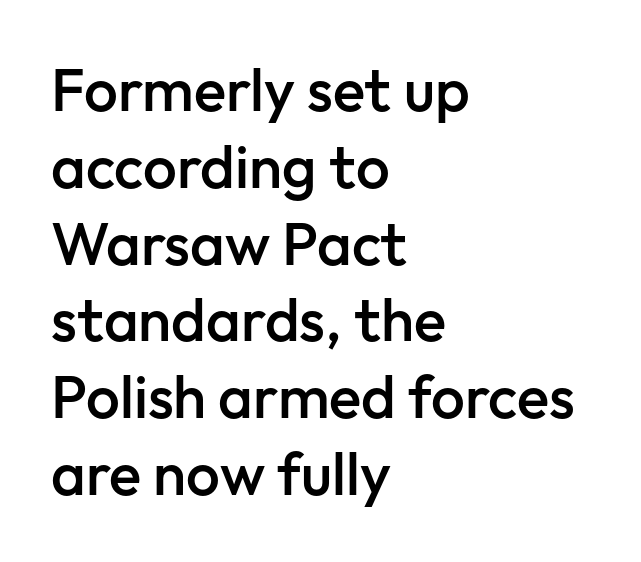
Is this a sans? Yes — the strokes have no serifs. These lines carry some extra weight — a demibold, not a full bold. Plain, unruled lines of type. You could not count columns in this text — the font is proportionally spaced. The line texture is even and compact thanks to regular tracking.
